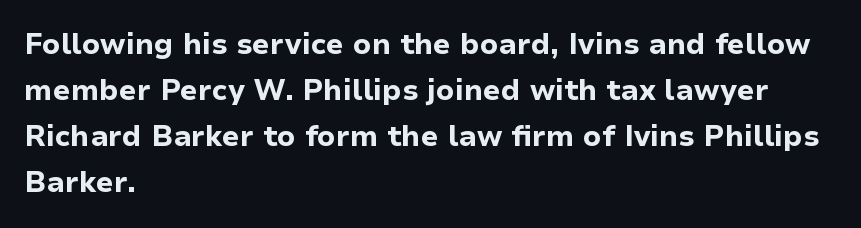
The image shows 29 px bold sans-serif type, upright; set left-aligned, normal line spacing (1.59x), normal letter spacing, not underlined; low stroke contrast and a medium x-height.
